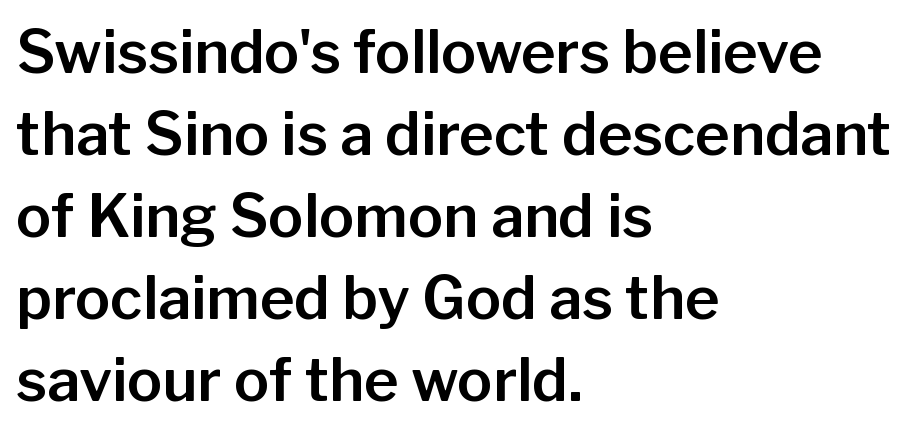
The image shows 59 px sans-serif type, upright; set left-aligned, normal line spacing (1.39x), normal letter spacing, not underlined; low stroke contrast and a medium x-height.
